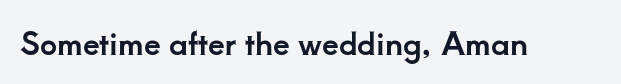
{"serif": "yes", "italic": "no", "width": "normal", "stroke_contrast": "low", "x_height": "small", "monospaced": "no", "underline": "no", "letter_spacing": "normal", "letter_spacing_em": 0.0, "glyph_px": 30}
